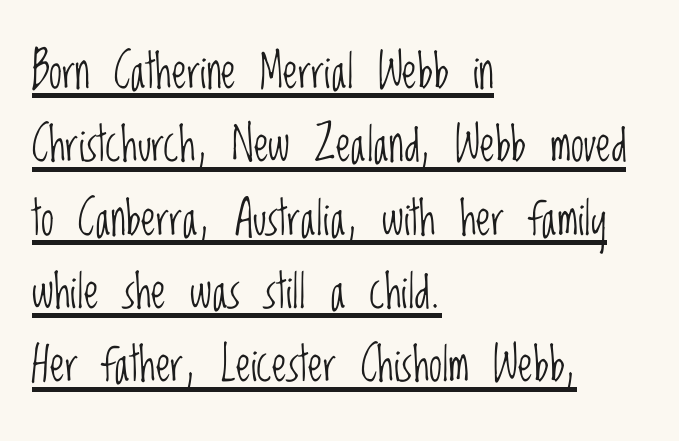
{"serif": "no", "italic": "no", "bold": "no", "weight": "light", "width": "condensed", "stroke_contrast": "low", "x_height": "large", "monospaced": "no", "underline": "yes", "align": "left", "line_spacing": "normal", "line_spacing_ratio": 1.56, "letter_spacing": "normal", "letter_spacing_em": 0.0, "glyph_px": 47}
